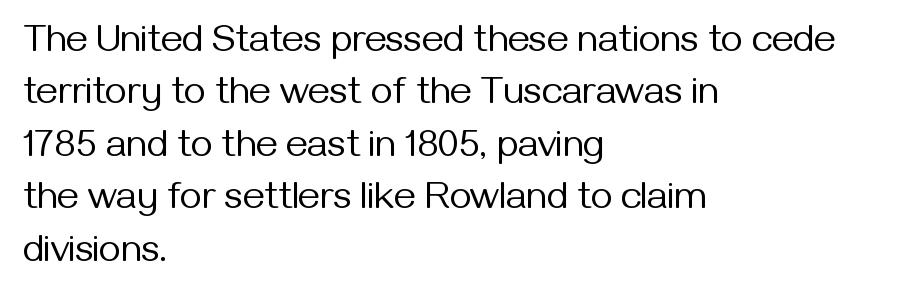
The image shows 38 px regular-weight sans-serif type, upright; set left-aligned, normal line spacing (1.38x), normal letter spacing, not underlined; medium stroke contrast and a medium x-height.
